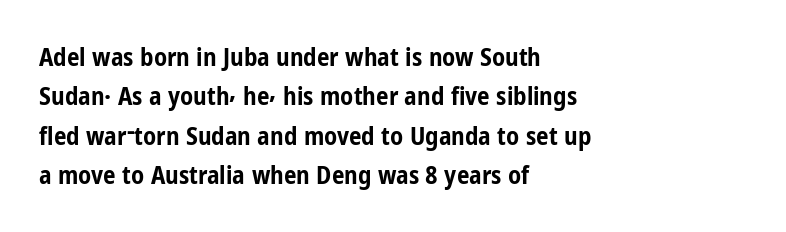
{"italic": "no", "bold": "yes", "underline": "no", "align": "left", "line_spacing": "normal", "line_spacing_ratio": 1.58, "letter_spacing": "normal", "letter_spacing_em": 0.0, "glyph_px": 25}
